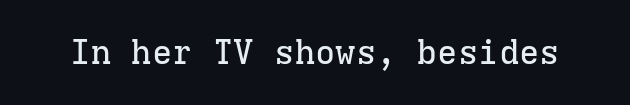
{"serif": "yes", "italic": "no", "width": "normal", "stroke_contrast": "low", "x_height": "medium", "monospaced": "yes", "underline": "no", "letter_spacing": "normal", "letter_spacing_em": 0.0, "glyph_px": 34}
